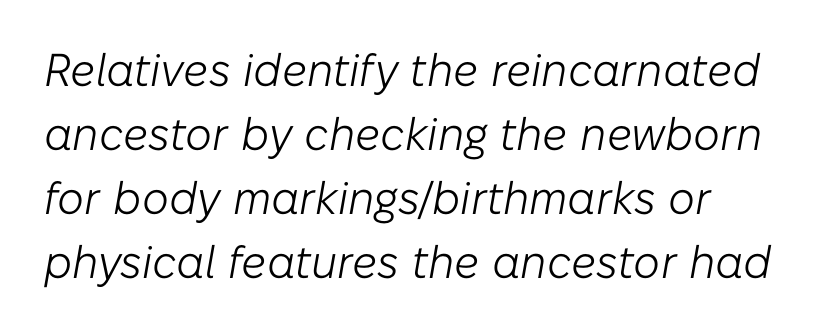
{"italic": "yes", "lean": "right", "slant_degrees": 10, "bold": "no", "weight": "light", "width": "normal", "stroke_contrast": "low", "x_height": "medium", "monospaced": "no", "underline": "no", "line_spacing": "normal", "line_spacing_ratio": 1.39, "letter_spacing": "normal", "letter_spacing_em": 0.0, "glyph_px": 46}
